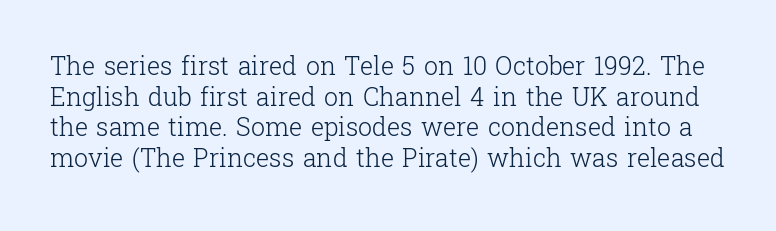
Characters follow at the spacing the type designer built in. Descenders hang freely into open space. This reads as an unemphasized weight, regular at the heaviest. You can tell it's not italic because the verticals are truly vertical.
